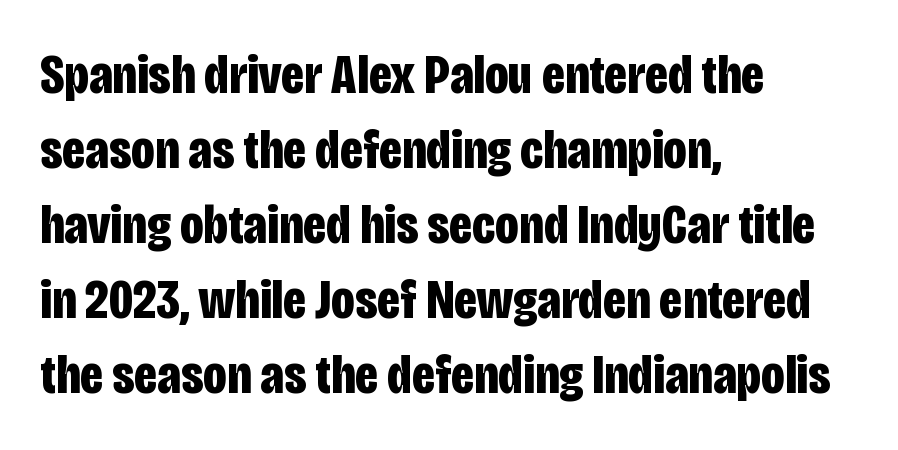
{"serif": "no", "italic": "no", "bold": "yes", "weight": "bold", "width": "condensed", "stroke_contrast": "low", "x_height": "large", "monospaced": "no", "underline": "no", "align": "left", "line_spacing": "normal", "line_spacing_ratio": 1.34, "letter_spacing": "normal", "letter_spacing_em": 0.0, "glyph_px": 56}
